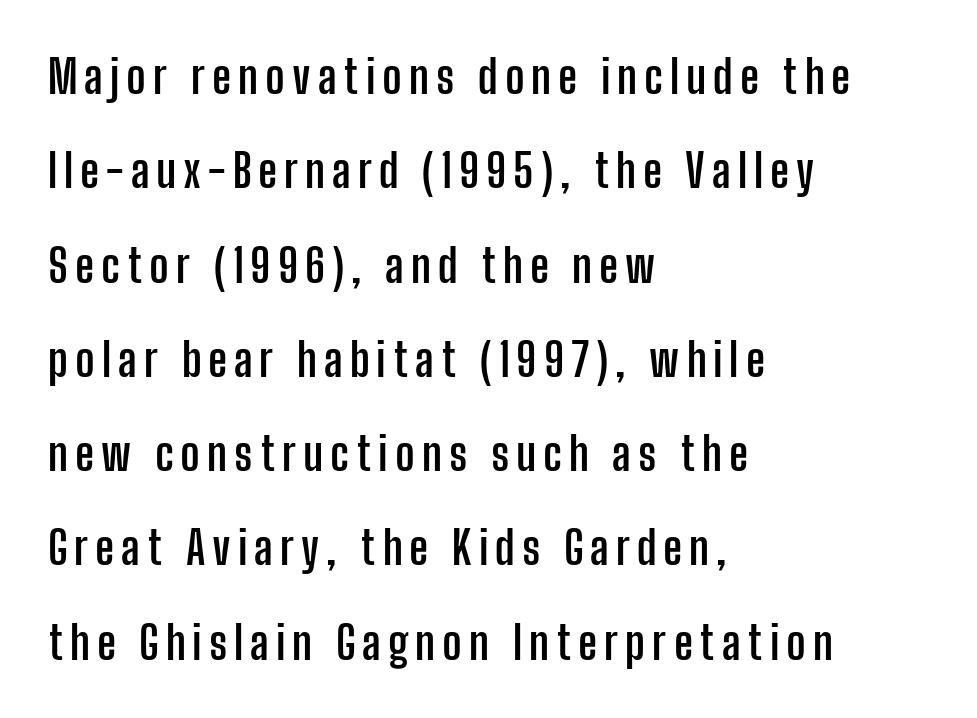
The image shows 46 px semibold, condensed sans-serif type, upright; set left-aligned, loose line spacing (2.05x), not underlined; low stroke contrast and a medium x-height.
